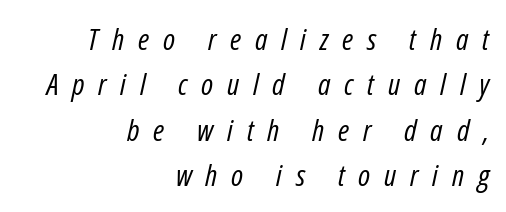
Q: Is the text bold? A: No.
Q: Is the text italic (slanted)? A: Yes, it leans right by about 12 degrees.
Q: Is the text underlined? A: No.
Q: How is the paragraph aligned? A: Right-aligned.
Q: Is the spacing between letters normal or unusually wide? A: Unusually wide.
Q: Is the spacing between lines tight, normal or loose? A: Normal.
Q: Width (condensed, normal, or wide)? A: Condensed.
Q: Stroke contrast? A: Low.
Q: x-height? A: Medium.
Q: Monospaced? A: No.
